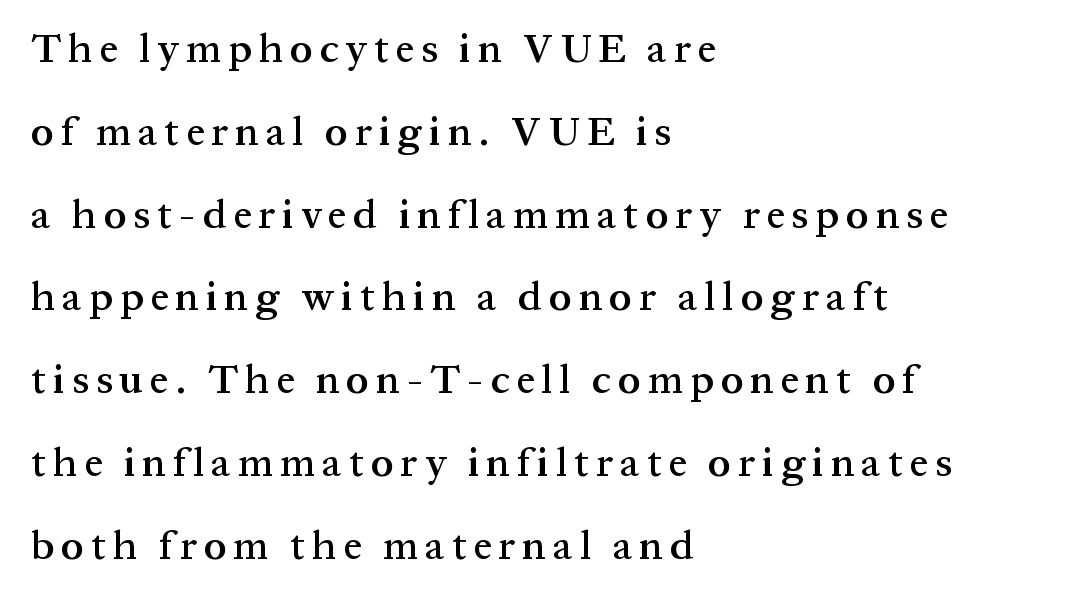
The image shows 40 px semibold serif type, upright; set left-aligned, loose line spacing (2.07x), not underlined; medium stroke contrast and a medium x-height.
